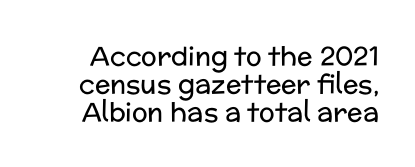
The image shows 26 px text type, upright; set tight line spacing (1.07x), normal letter spacing, not underlined.
